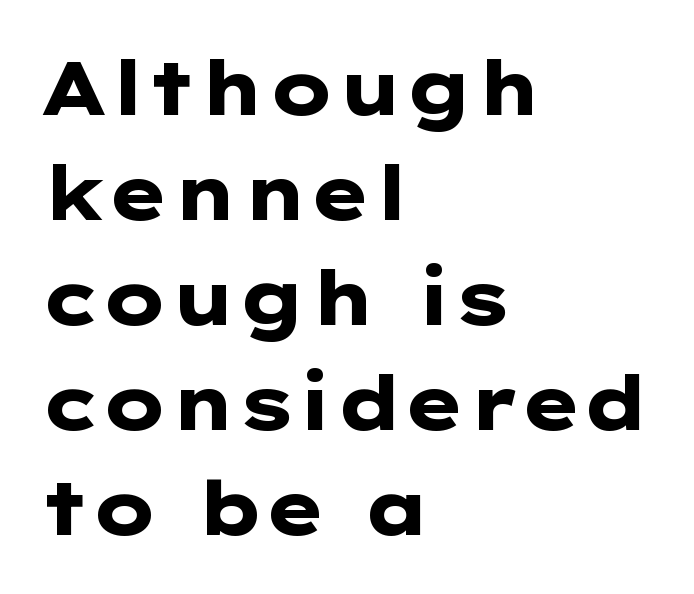
{"serif": "no", "italic": "no", "bold": "yes", "weight": "heavy", "width": "wide", "stroke_contrast": "low", "x_height": "medium", "underline": "no", "align": "left", "line_spacing": "normal", "line_spacing_ratio": 1.4, "letter_spacing": "normal", "letter_spacing_em": 0.0, "glyph_px": 75}
